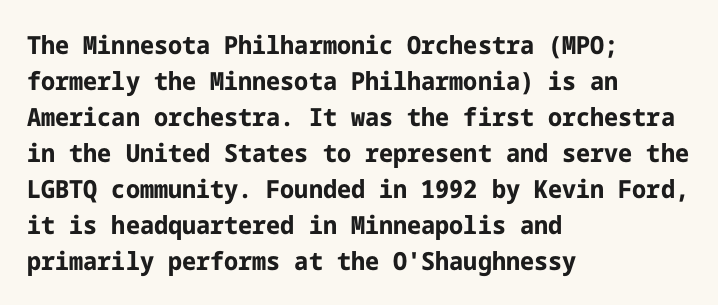
The image shows 25 px bold type, upright; set left-aligned, normal line spacing (1.44x), normal letter spacing, not underlined.
